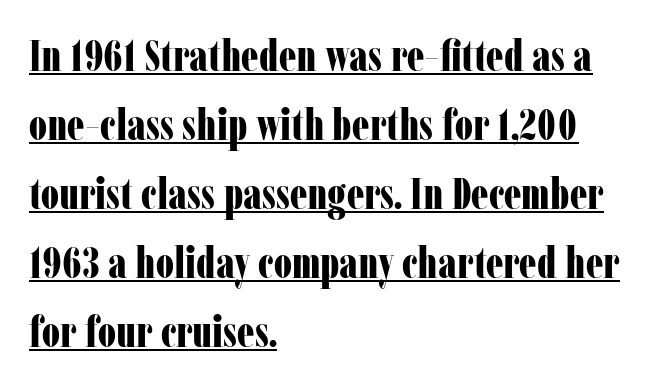
The image shows 44 px bold, condensed serif type, upright; set left-aligned, normal line spacing (1.57x), normal letter spacing, underlined; low stroke contrast and a medium x-height.
